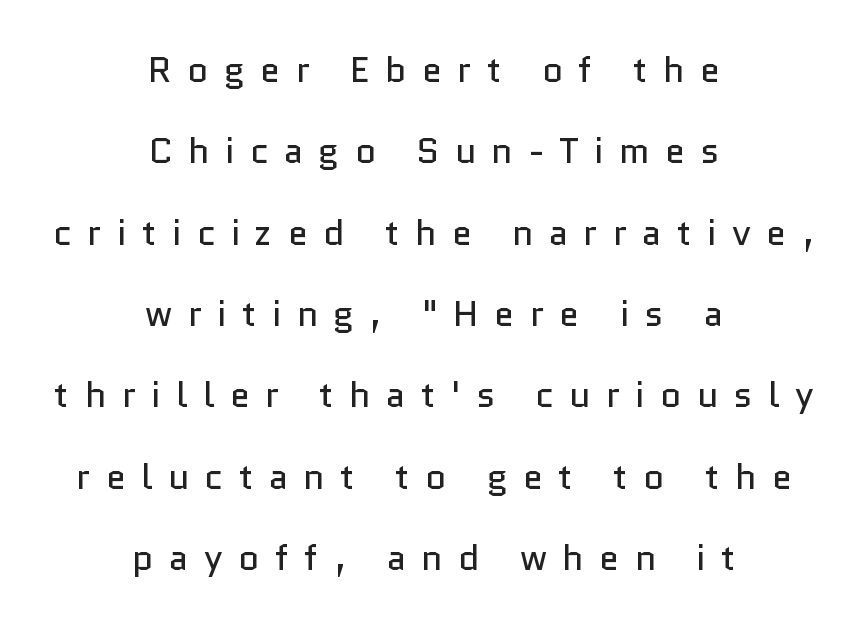
The image shows 36 px regular-weight sans-serif type, upright; set centered, loose line spacing (2.26x), unusually wide letter spacing (+0.43 em), not underlined; low stroke contrast and a medium x-height.
